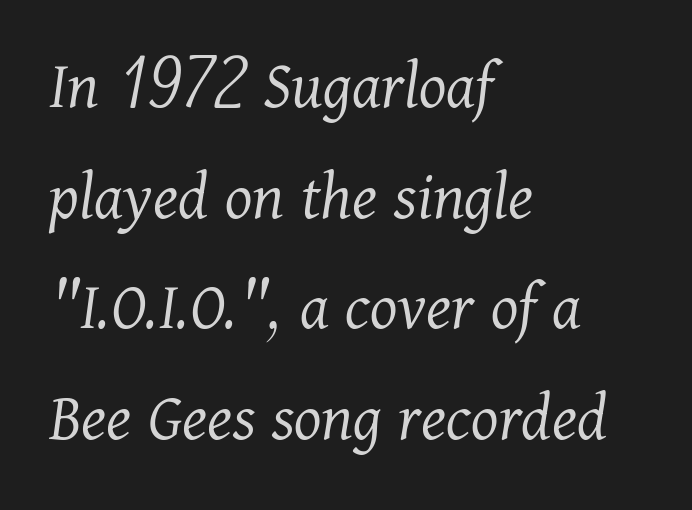
{"serif": "yes", "italic": "yes", "lean": "right", "slant_degrees": 11, "bold": "no", "weight": "light", "width": "normal", "stroke_contrast": "medium", "x_height": "medium", "monospaced": "no", "underline": "no", "align": "left", "line_spacing": "normal", "line_spacing_ratio": 1.58, "letter_spacing": "normal", "letter_spacing_em": 0.0, "glyph_px": 70}
